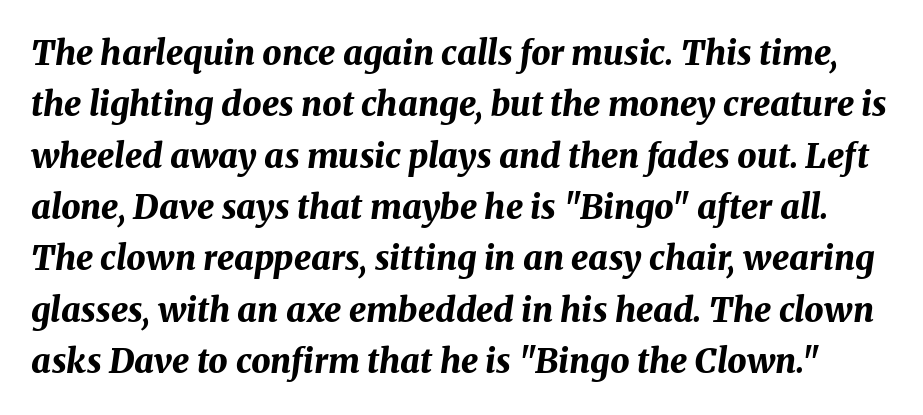
Baseline-to-baseline distance is the conventional proportion of letter height. The space directly below the letters is spotless. Typesetter's note: full bold, strokes at maximum text heaviness. The letters sit at their default tracking, neither squeezed nor spread. Is the type slanted? Yes — the strokes lean at a clear angle. Spacing verdict: proportional, widths tailored to each character.
